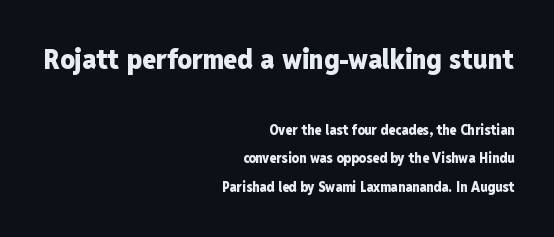
{"serif": "no", "italic": "no", "bold": "yes", "weight": "heavy", "width": "condensed", "stroke_contrast": "low", "x_height": "medium", "monospaced": "no", "underline": "no", "align": "right", "line_spacing": "loose", "line_spacing_ratio": 2.04, "letter_spacing": "normal", "letter_spacing_em": 0.0, "larger_block": "first", "size_ratio": 2.0, "glyph_px": 28}
